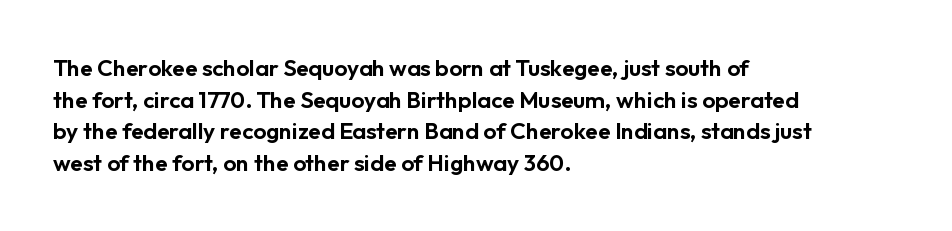
{"italic": "no", "underline": "no", "align": "left", "line_spacing": "normal", "line_spacing_ratio": 1.38, "letter_spacing": "normal", "letter_spacing_em": 0.0, "glyph_px": 23}
